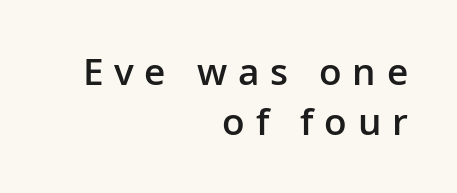
{"serif": "no", "italic": "no", "bold": "semi", "weight": "semibold", "width": "normal", "stroke_contrast": "low", "x_height": "medium", "monospaced": "no", "underline": "no", "align": "right", "line_spacing": "normal", "line_spacing_ratio": 1.34, "letter_spacing": "wide", "letter_spacing_em": 0.29, "glyph_px": 37}
